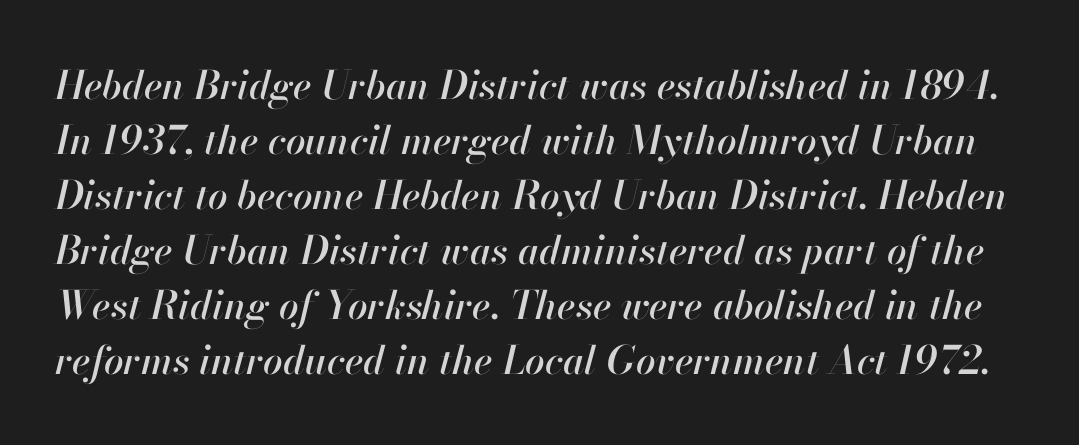
The letters sit at their default tracking, neither squeezed nor spread. The words here are not underlined. Here the designer chose a conventional face with non-uniform glyph widths. Evenly set lines give the paragraph a standard silhouette.
